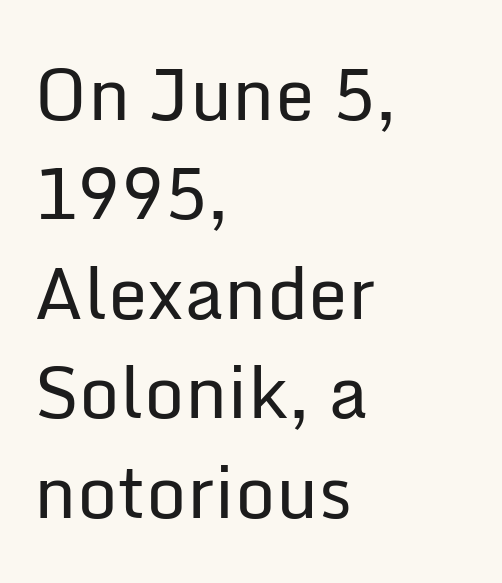
The image shows 71 px regular-weight sans-serif type, upright; set left-aligned, normal line spacing (1.4x), normal letter spacing, not underlined; low stroke contrast and a medium x-height.
